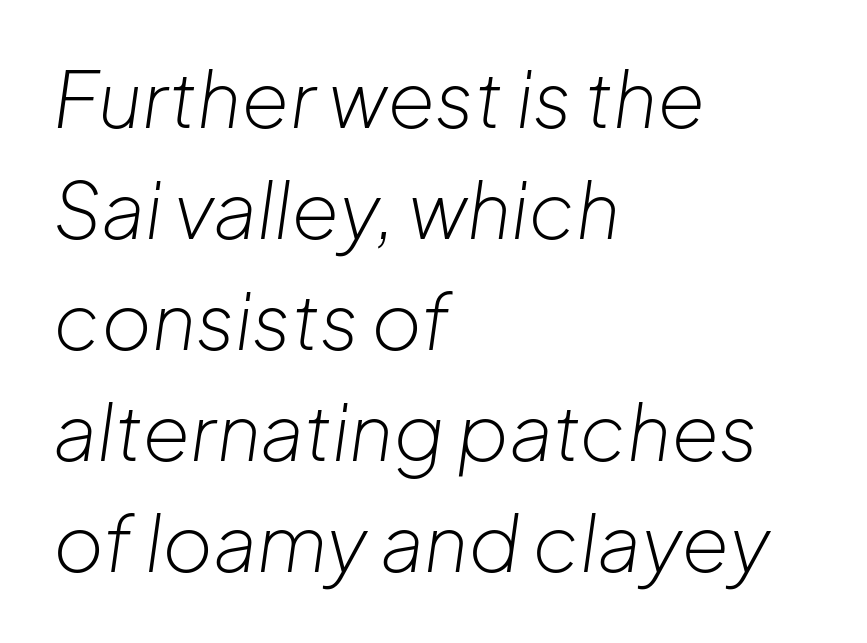
Q: Is the text bold? A: No.
Q: Is the text italic (slanted)? A: Yes, it leans right by about 8 degrees.
Q: Is the text underlined? A: No.
Q: How is the paragraph aligned? A: Left-aligned.
Q: Is the spacing between letters normal or unusually wide? A: Normal.
Q: Is the spacing between lines tight, normal or loose? A: Normal.
Q: Width (condensed, normal, or wide)? A: Normal.
Q: Stroke contrast? A: Low.
Q: x-height? A: Medium.
Q: Monospaced? A: No.
